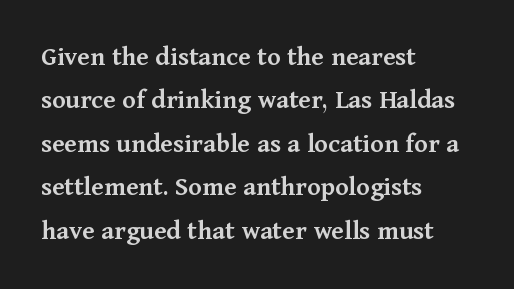
Q: Is the text bold? A: Semi-bold.
Q: Is the text italic (slanted)? A: No, it is upright.
Q: Is the typeface a serif or a sans-serif typeface? A: Serif.
Q: Is the text underlined? A: No.
Q: How is the paragraph aligned? A: Left-aligned.
Q: Is the spacing between letters normal or unusually wide? A: Normal.
Q: Is the spacing between lines tight, normal or loose? A: Normal.
Q: Width (condensed, normal, or wide)? A: Normal.
Q: Stroke contrast? A: Medium.
Q: x-height? A: Medium.
Q: Monospaced? A: No.
